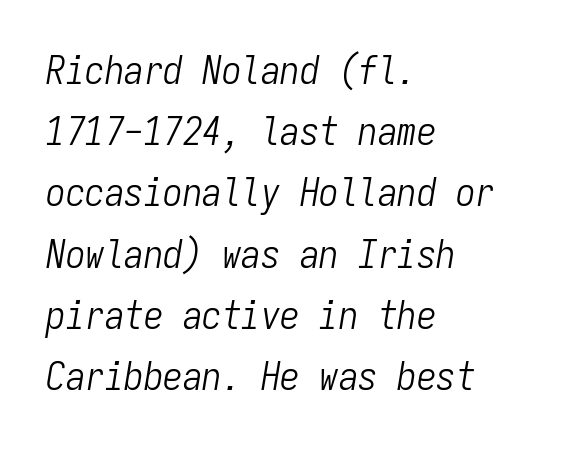
Q: Is the text bold? A: No.
Q: Is the text italic (slanted)? A: Yes, it leans right by about 9 degrees.
Q: Is the text underlined? A: No.
Q: How is the paragraph aligned? A: Left-aligned.
Q: Is the spacing between letters normal or unusually wide? A: Normal.
Q: Is the spacing between lines tight, normal or loose? A: Normal.
Q: Width (condensed, normal, or wide)? A: Condensed.
Q: Stroke contrast? A: Low.
Q: x-height? A: Medium.
Q: Monospaced? A: Yes.
